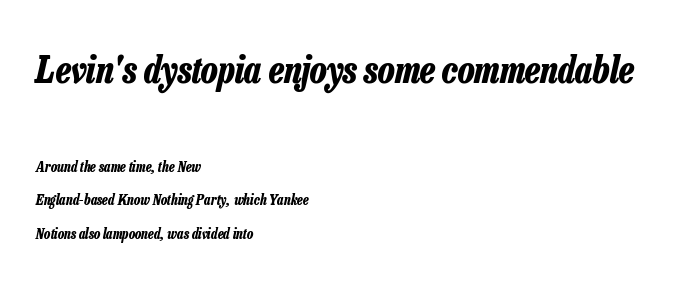
Proportional: the letters do not fall into vertical columns. Reading down the block, your eye returns to a fixed left position each line. Weight check: bold — yes, fully. Compared with typical body copy, the letter spacing here is the same. Has an underline been added? It has not.
